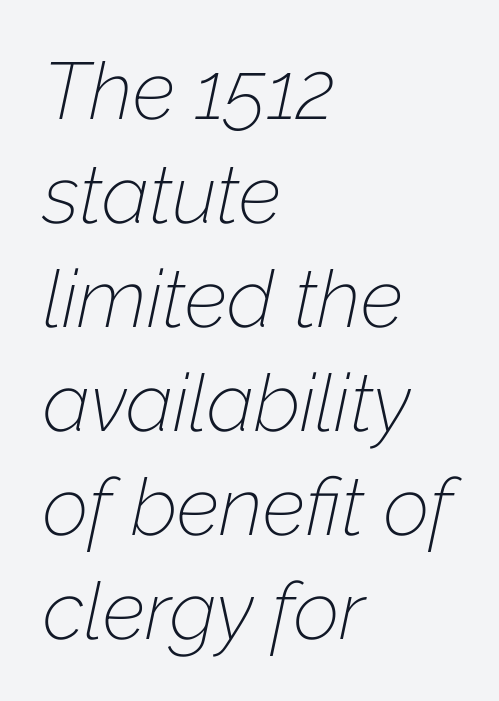
{"italic": "yes", "lean": "right", "slant_degrees": 12, "bold": "no", "weight": "thin", "width": "normal", "stroke_contrast": "low", "x_height": "medium", "monospaced": "no", "underline": "no", "align": "left", "line_spacing": "normal", "line_spacing_ratio": 1.3, "letter_spacing": "normal", "letter_spacing_em": 0.0, "glyph_px": 80}
